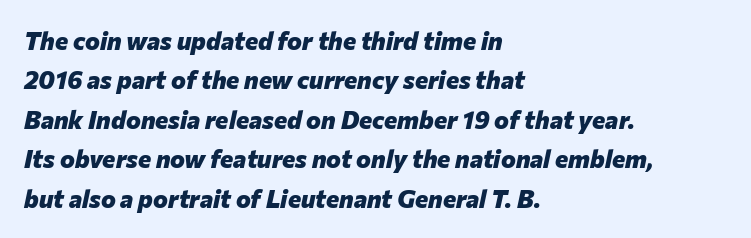
In terms of leading, this rendering sits right in the middle. Only glyphs here, with clear space below each row. Each word holds together tightly as a unit, with standard inter-letter gaps. The ragged edge is on the right, which tells us the setting is flush left.
